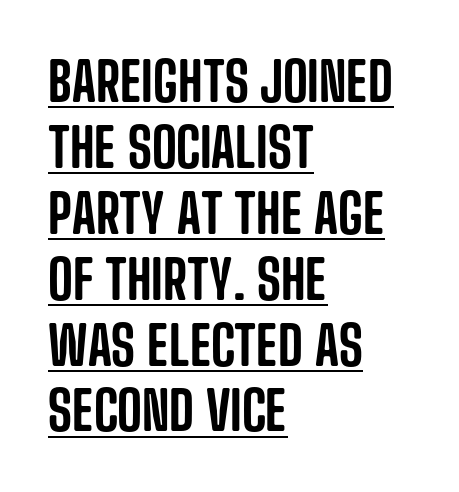
This sample has the flowing, uneven cadence of proportional lettering. What kind of face is this? One without serifs — a sans. Every character sits straight up, as roman type does. A typographer would call this underscored text. The gaps between neighbouring characters are ordinary and unremarkable.
